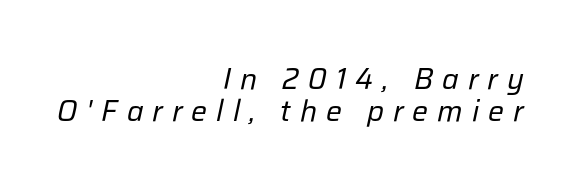
The image shows 30 px regular-weight type, italic (leaning right); set right-aligned, tight line spacing (1.07x), unusually wide letter spacing (+0.3 em), not underlined; low stroke contrast and a medium x-height.
